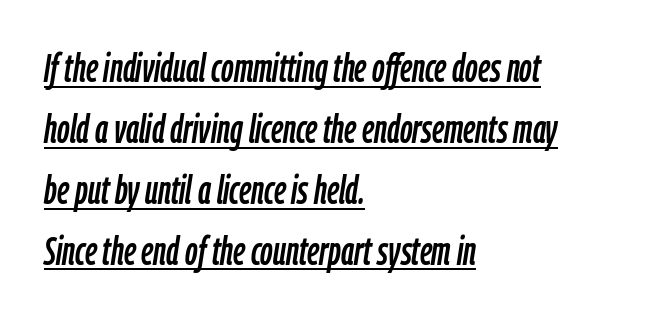
{"italic": "yes", "lean": "right", "slant_degrees": 9, "width": "condensed", "stroke_contrast": "low", "x_height": "medium", "monospaced": "no", "underline": "yes", "align": "left", "line_spacing": "normal", "line_spacing_ratio": 1.56, "letter_spacing": "normal", "letter_spacing_em": 0.0, "glyph_px": 39}
